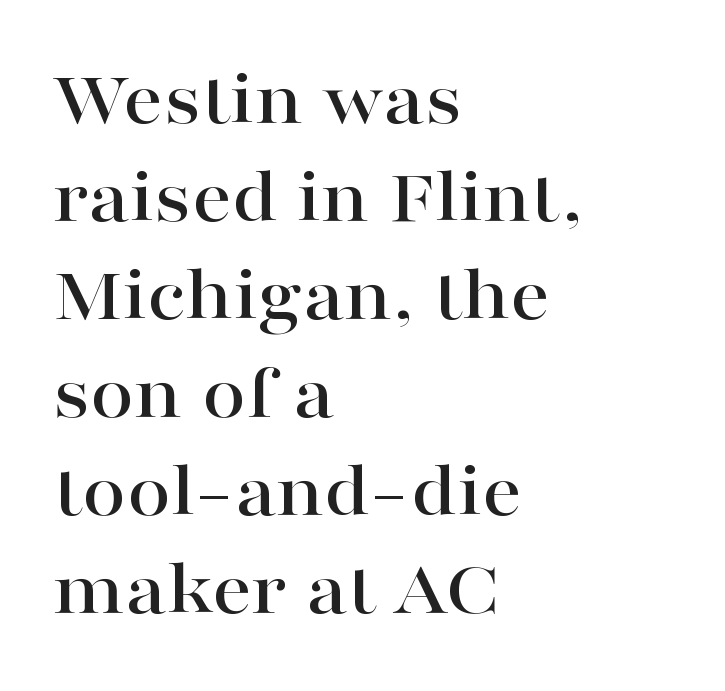
The image shows 79 px wide serif type, upright; set left-aligned, line spacing 1.24x, normal letter spacing, not underlined; high stroke contrast and a medium x-height.
